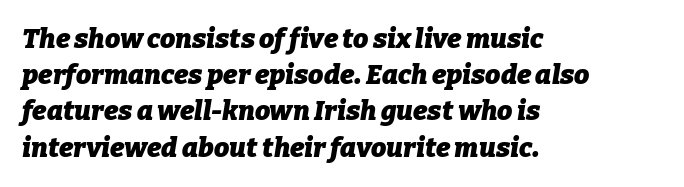
{"italic": "yes", "lean": "right", "slant_degrees": 9, "bold": "yes", "underline": "no", "align": "left", "line_spacing": "normal", "line_spacing_ratio": 1.34, "letter_spacing": "normal", "letter_spacing_em": 0.0, "glyph_px": 27}
